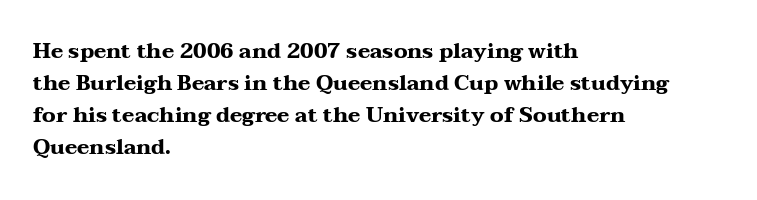
{"italic": "no", "bold": "yes", "underline": "no", "align": "left", "line_spacing": "normal", "line_spacing_ratio": 1.53, "letter_spacing": "normal", "letter_spacing_em": 0.0, "glyph_px": 21}
